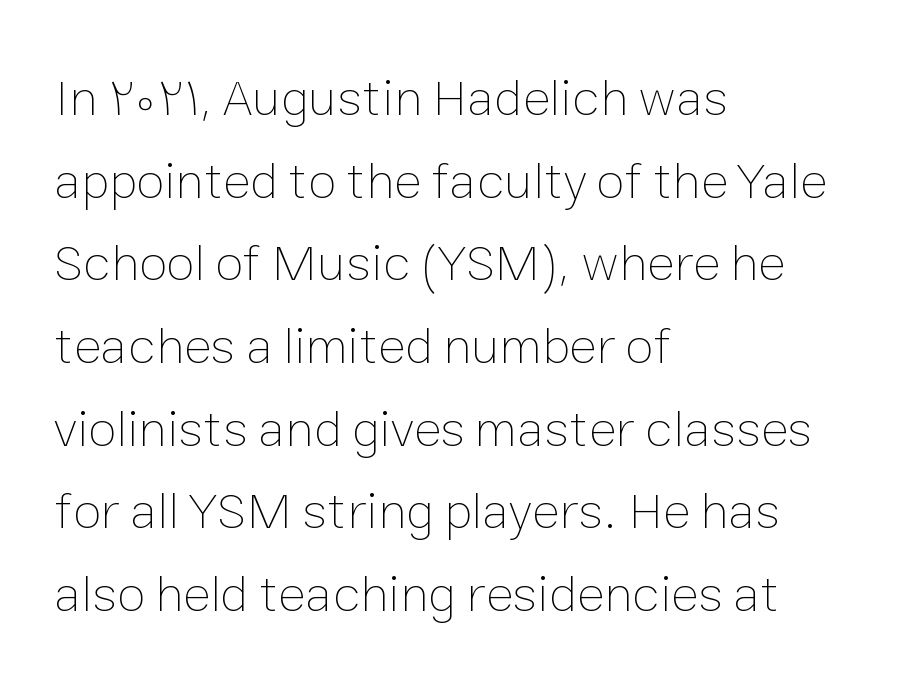
The image shows 52 px thin type, upright; set left-aligned, normal line spacing (1.59x), normal letter spacing, not underlined; low stroke contrast and a medium x-height.
